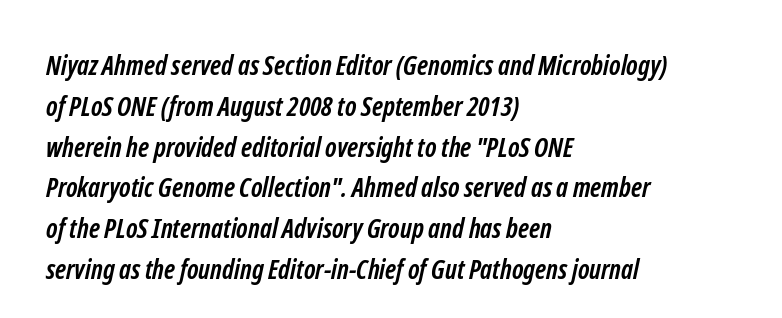
{"bold": "yes", "underline": "no", "align": "left", "line_spacing": "normal", "line_spacing_ratio": 1.51, "letter_spacing": "normal", "letter_spacing_em": 0.0, "glyph_px": 27}
